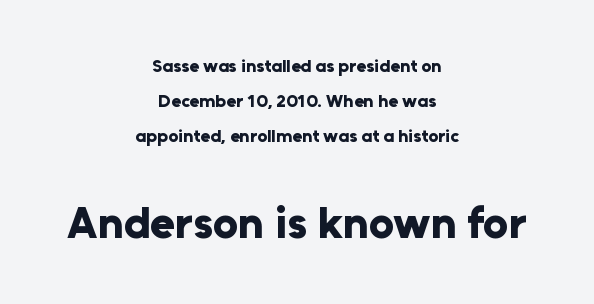
The image shows 45 px bold sans-serif type, upright; set centered, loose line spacing (1.94x), normal letter spacing, not underlined; the second (bottom) block is 2.5x larger; low stroke contrast and a medium x-height.
